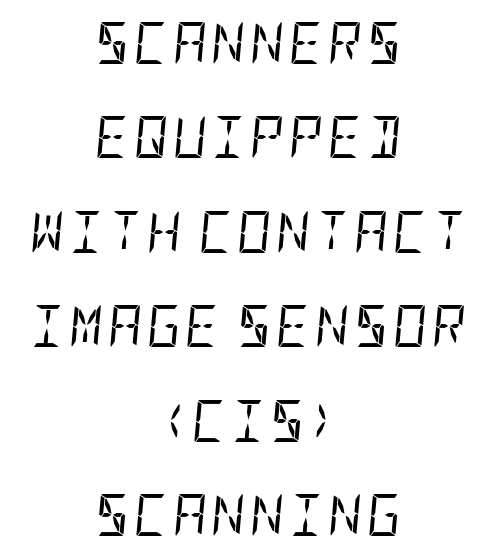
This rendering features lettering with no underline. Every character sits at an angle, as italics do. Each line is balanced around a shared central axis. Airy leading. The letters look calm and open, with moderate or lighter stems.
